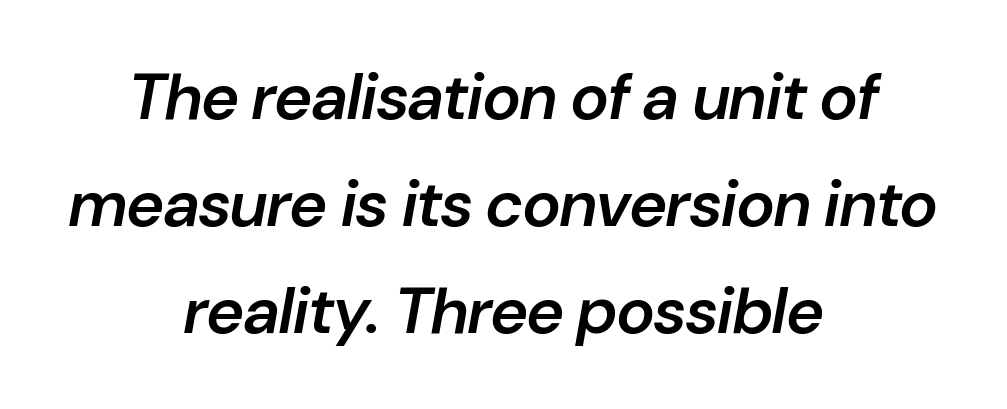
Q: Is the text bold? A: Semi-bold.
Q: Is the text italic (slanted)? A: Yes, it leans right by about 10 degrees.
Q: Is the text underlined? A: No.
Q: How is the paragraph aligned? A: Centered.
Q: Is the spacing between letters normal or unusually wide? A: Normal.
Q: Is the spacing between lines tight, normal or loose? A: Normal.
Q: Width (condensed, normal, or wide)? A: Normal.
Q: Stroke contrast? A: Low.
Q: x-height? A: Medium.
Q: Monospaced? A: No.
